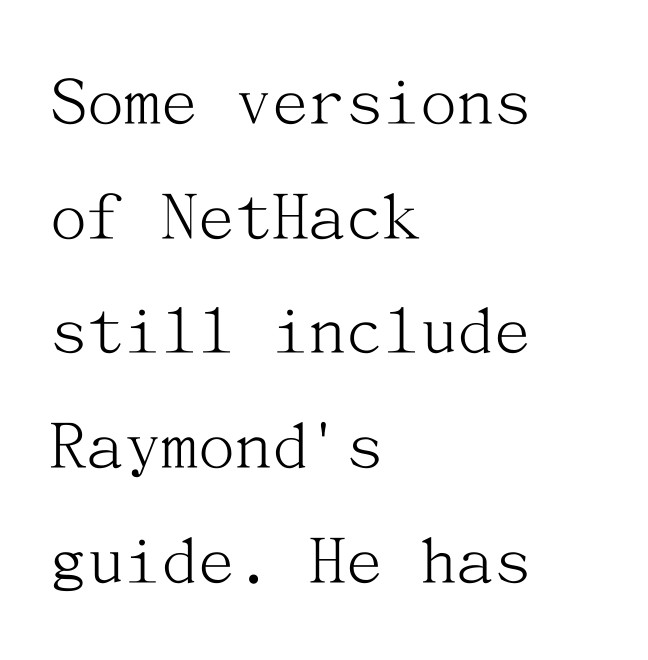
The lines in this sample share a left origin and differ only in where they stop. Descender tails drop into unmarked territory. The leading is moderate, giving the passage an even texture. Observe the ordinary spacing: letters are neighbours, not strangers.
